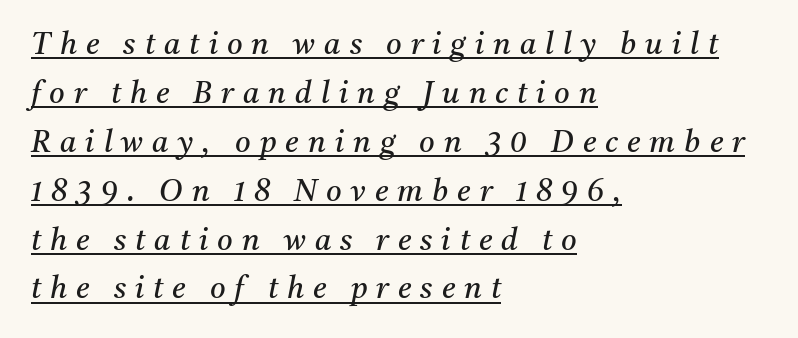
Q: Is the text bold? A: No.
Q: Is the text italic (slanted)? A: Yes, it leans right by about 11 degrees.
Q: Is the typeface a serif or a sans-serif typeface? A: Serif.
Q: Is the text underlined? A: Yes.
Q: How is the paragraph aligned? A: Left-aligned.
Q: Is the spacing between letters normal or unusually wide? A: Unusually wide.
Q: Is the spacing between lines tight, normal or loose? A: Normal.
Q: Width (condensed, normal, or wide)? A: Normal.
Q: Stroke contrast? A: Medium.
Q: x-height? A: Medium.
Q: Monospaced? A: No.
